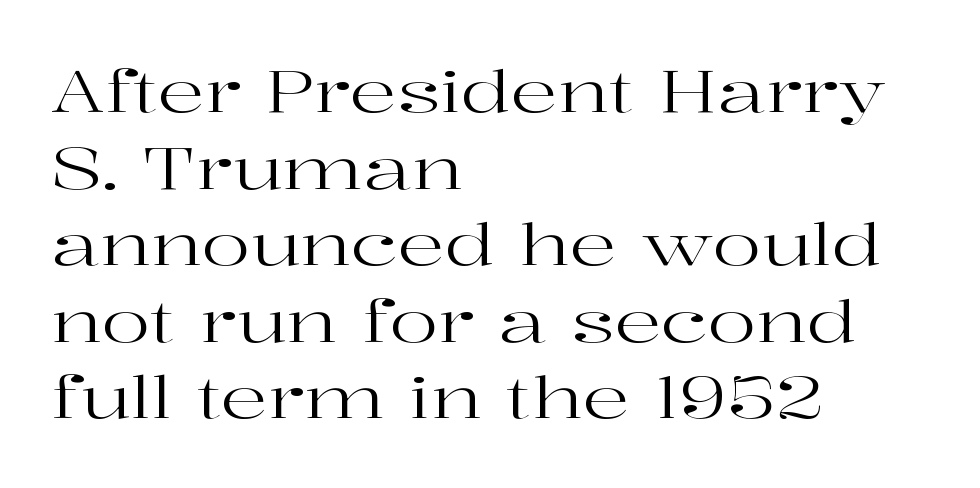
Q: Is the text bold? A: No.
Q: Is the text italic (slanted)? A: No, it is upright.
Q: Is the typeface a serif or a sans-serif typeface? A: Serif.
Q: Is the text underlined? A: No.
Q: How is the paragraph aligned? A: Left-aligned.
Q: Is the spacing between letters normal or unusually wide? A: Normal.
Q: Is the spacing between lines tight, normal or loose? A: Normal.
Q: Width (condensed, normal, or wide)? A: Wide.
Q: Stroke contrast? A: High.
Q: x-height? A: Medium.
Q: Monospaced? A: No.
